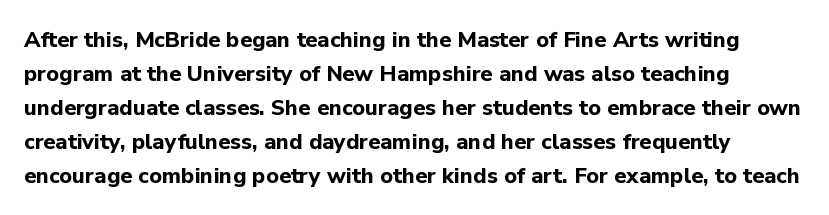
{"italic": "no", "bold": "yes", "underline": "no", "line_spacing": "normal", "line_spacing_ratio": 1.54, "letter_spacing": "normal", "letter_spacing_em": 0.0, "glyph_px": 22}
